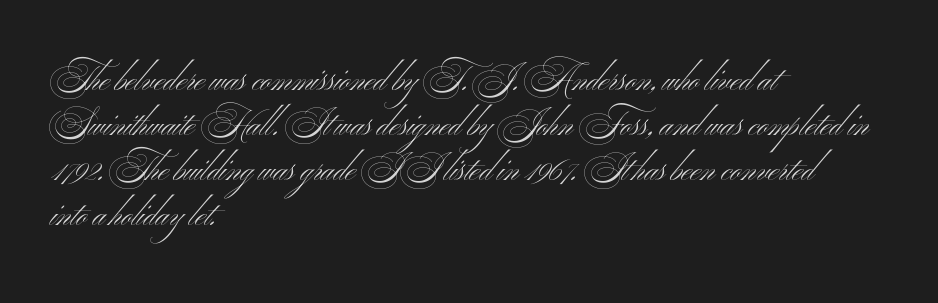
{"serif": "no", "bold": "no", "weight": "light", "width": "wide", "stroke_contrast": "medium", "x_height": "small", "monospaced": "no", "underline": "no", "align": "left", "line_spacing": "normal", "line_spacing_ratio": 1.36, "letter_spacing": "normal", "letter_spacing_em": 0.0, "glyph_px": 33}
